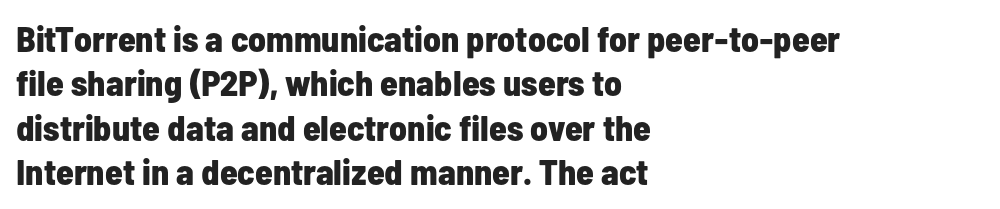
The image shows 36 px bold, condensed sans-serif type, upright; set left-aligned, line spacing 1.23x, normal letter spacing, not underlined; low stroke contrast and a medium x-height.
